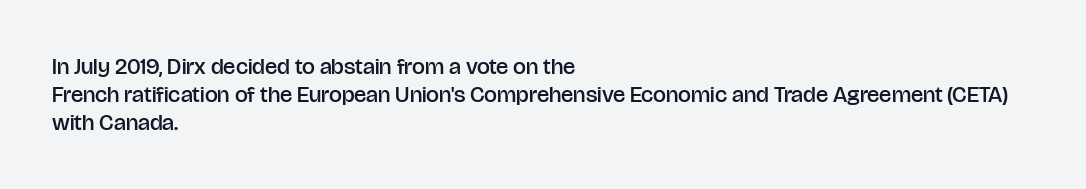
{"italic": "no", "bold": "semi", "underline": "no", "align": "left", "line_spacing_ratio": 1.21, "letter_spacing": "normal", "letter_spacing_em": 0.0, "glyph_px": 23}
